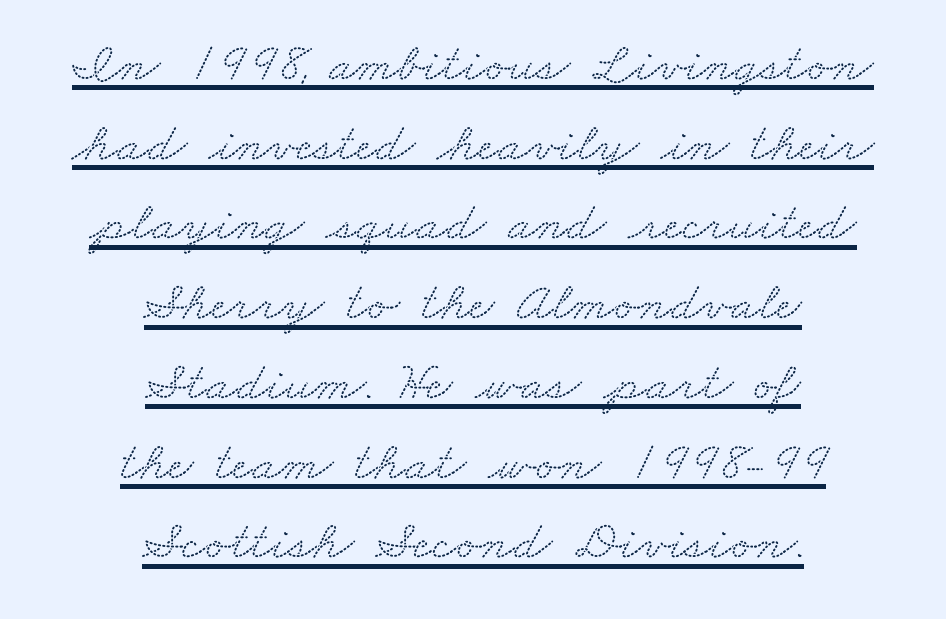
Old-style or modern, the face here clearly has serifs. The rendering uses natural spacing where letterforms have individual widths. The specimen includes a rule beneath the text block's lines. Glyph-to-glyph distance matches everyday printed text. One-word summary of the alignment: center. The space between consecutive lines is moderate.
